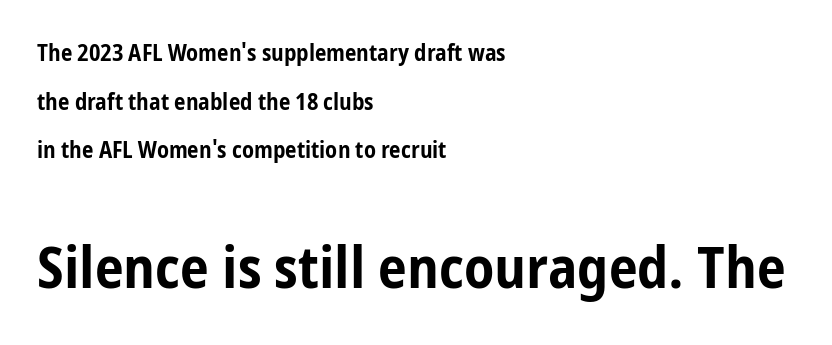
{"serif": "no", "italic": "no", "bold": "yes", "weight": "bold", "width": "condensed", "stroke_contrast": "low", "x_height": "medium", "monospaced": "no", "underline": "no", "align": "left", "line_spacing": "loose", "line_spacing_ratio": 2.11, "letter_spacing": "normal", "letter_spacing_em": 0.0, "larger_block": "second", "size_ratio": 2.52, "glyph_px": 58}
